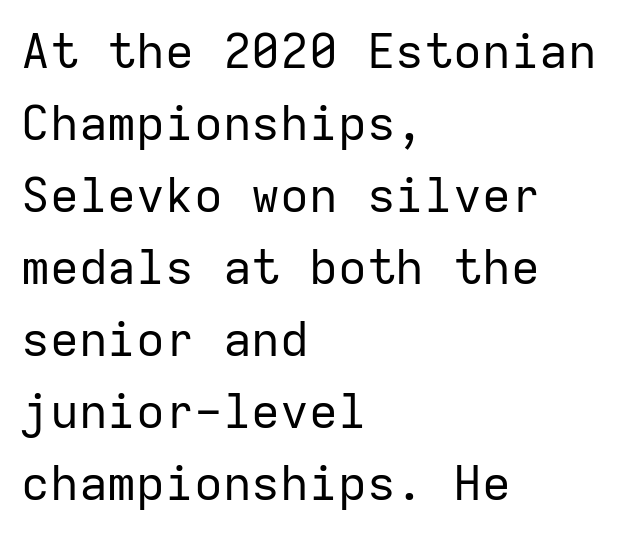
The image shows 48 px regular-weight sans-serif type, upright, monospaced; set left-aligned, normal line spacing (1.5x), normal letter spacing, not underlined; low stroke contrast and a medium x-height.
